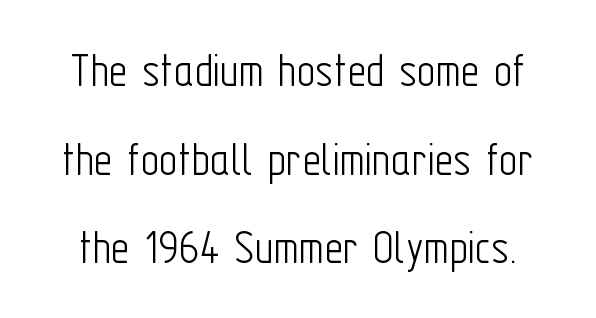
{"serif": "no", "italic": "no", "bold": "no", "weight": "light", "width": "condensed", "stroke_contrast": "low", "x_height": "medium", "monospaced": "no", "underline": "no", "line_spacing_ratio": 1.74, "letter_spacing": "normal", "letter_spacing_em": 0.0, "glyph_px": 51}
